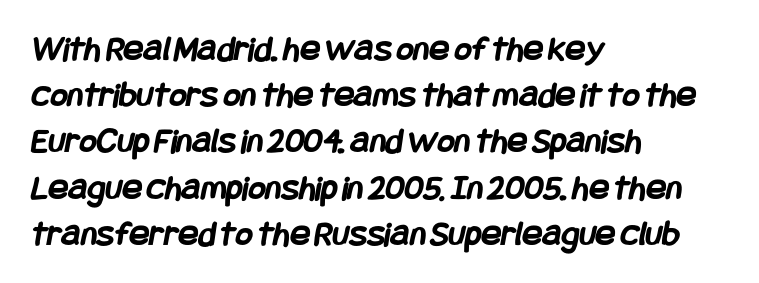
The image shows 37 px semibold, condensed sans-serif type; set left-aligned, normal line spacing (1.25x), normal letter spacing, not underlined; low stroke contrast and a large x-height.
